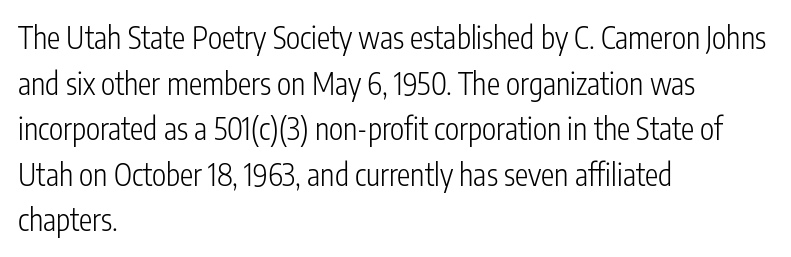
Q: Is the text bold? A: No.
Q: Is the text italic (slanted)? A: No, it is upright.
Q: Is the typeface a serif or a sans-serif typeface? A: Sans-serif.
Q: Is the text underlined? A: No.
Q: How is the paragraph aligned? A: Left-aligned.
Q: Is the spacing between letters normal or unusually wide? A: Normal.
Q: Is the spacing between lines tight, normal or loose? A: Normal.
Q: Width (condensed, normal, or wide)? A: Condensed.
Q: Stroke contrast? A: Low.
Q: x-height? A: Medium.
Q: Monospaced? A: No.
